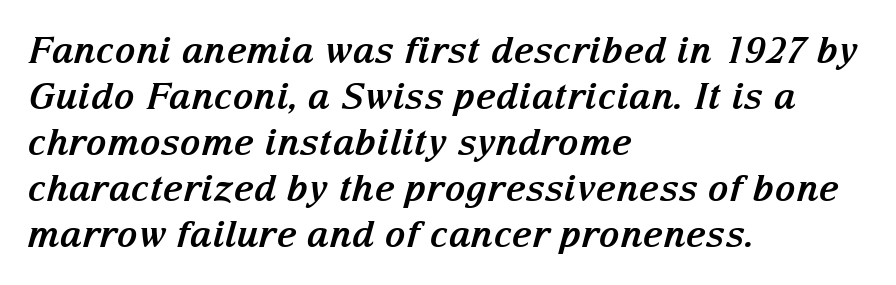
The image shows 36 px bold serif type, italic (leaning right); set left-aligned, normal line spacing (1.28x), normal letter spacing, not underlined; medium stroke contrast and a medium x-height.
